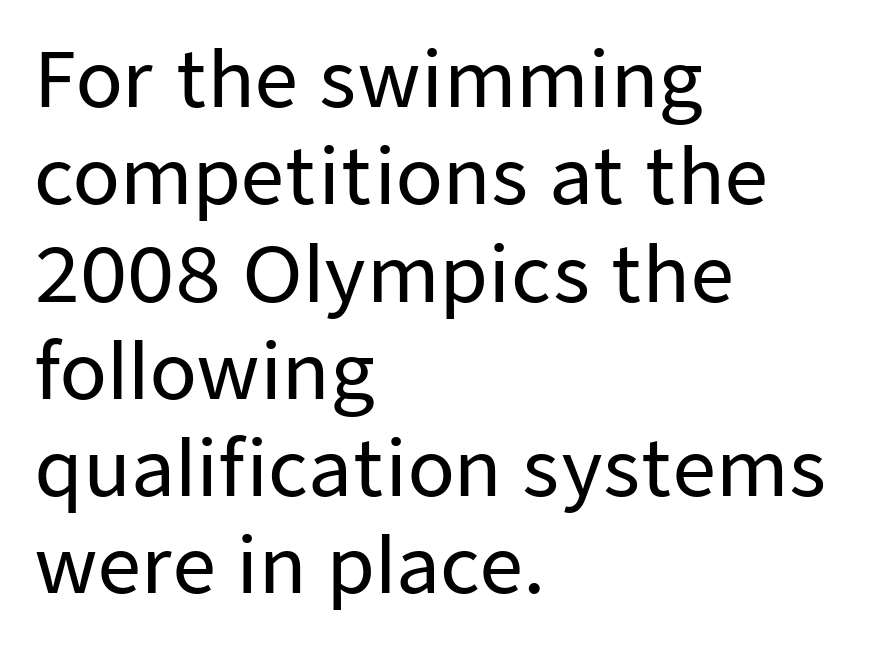
The image shows 76 px sans-serif type, upright; set left-aligned, normal line spacing (1.28x), normal letter spacing, not underlined; low stroke contrast and a medium x-height.
